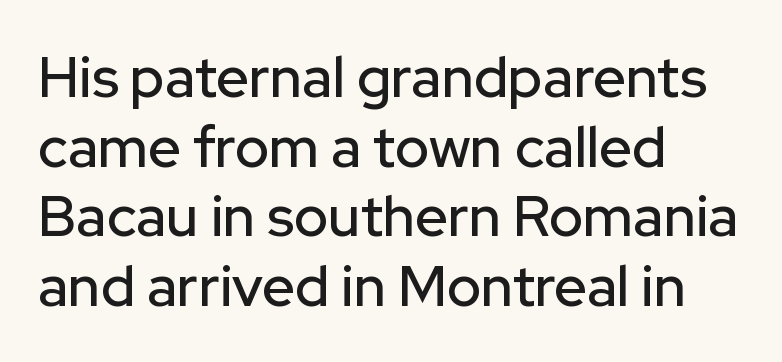
Style check: upright. You could not count columns in this text — the font is proportionally spaced. Casual observation: everything's shoved over to the left. What stands out about the letter spacing? Nothing — it is the standard amount.
